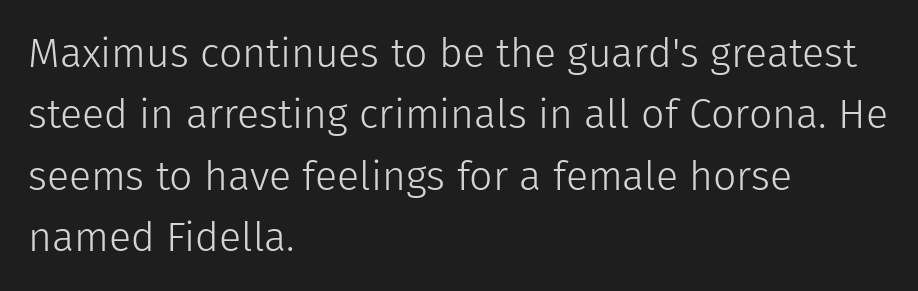
These lines are set flush left with a ragged right edge. Think of a printed novel: that variable character pitch is what you see here. Type without underlining. Interline gaps are of average width in this sample.
